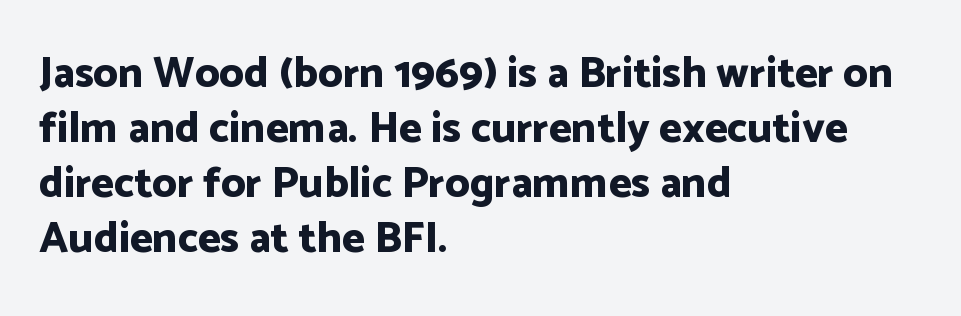
The typesetter chose a ragged-right arrangement here. The rendering uses natural spacing where letterforms have individual widths. Pretty heavy lettering here — definitely bold. The space directly below the letters is spotless. Classification — sans serif.
